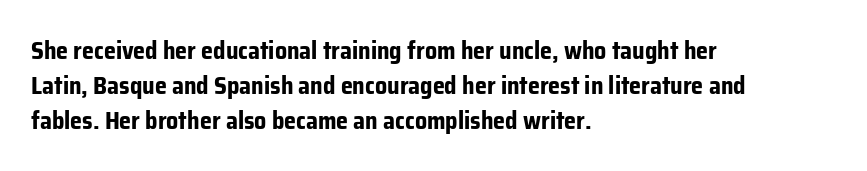
The image shows 24 px bold type, upright; set left-aligned, normal line spacing (1.45x), normal letter spacing, not underlined.
